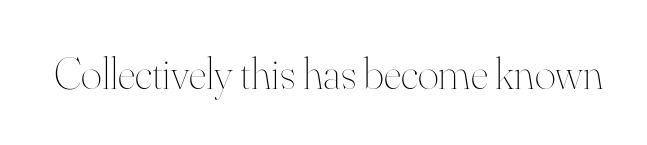
Each row of text sits above clean, open space. Do the characters align in a grid? No, the font is proportional. This is the regular roman posture of the typeface. Stem width sits at or under what a default text font uses. Nobody touched the tracking dial on this one.
